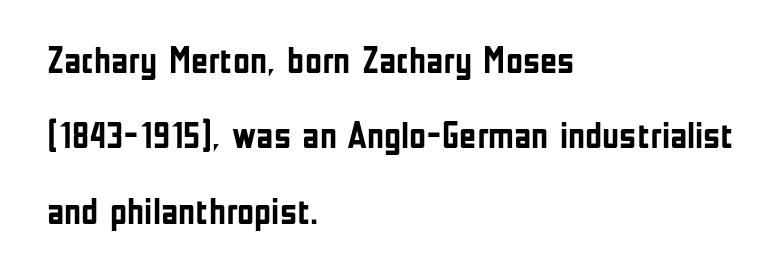
Plenty of ink on the page — the face is bold. These lines stand farther apart than default settings would place them. Short and long lines alike share a common starting point at left. Do the characters align in a grid? No, the font is proportional.
